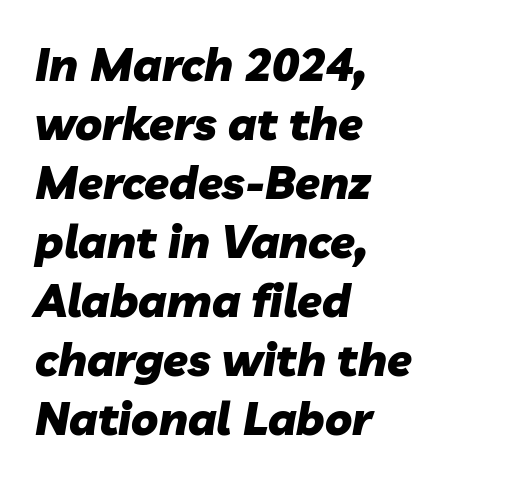
The image shows 45 px heavy type, italic (leaning right); set left-aligned, normal line spacing (1.31x), normal letter spacing, not underlined; low stroke contrast and a medium x-height.
